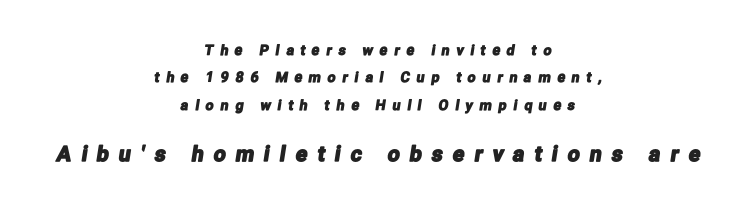
The image shows 21 px text type; set centered, loose line spacing (1.95x), unusually wide letter spacing (+0.49 em), not underlined; the second (bottom) block is 1.5x larger.
